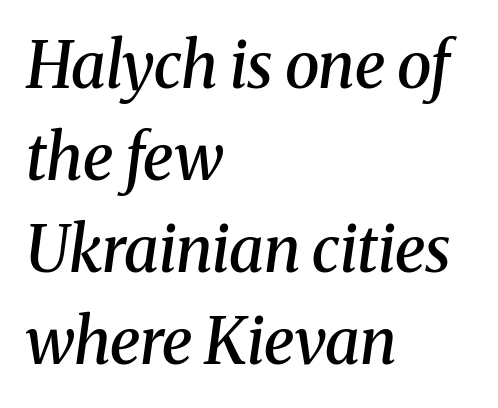
{"serif": "yes", "italic": "yes", "lean": "right", "slant_degrees": 8, "bold": "semi", "weight": "semibold", "width": "normal", "stroke_contrast": "medium", "x_height": "medium", "monospaced": "no", "underline": "no", "align": "left", "line_spacing": "normal", "line_spacing_ratio": 1.46, "letter_spacing": "normal", "letter_spacing_em": 0.0, "glyph_px": 63}
